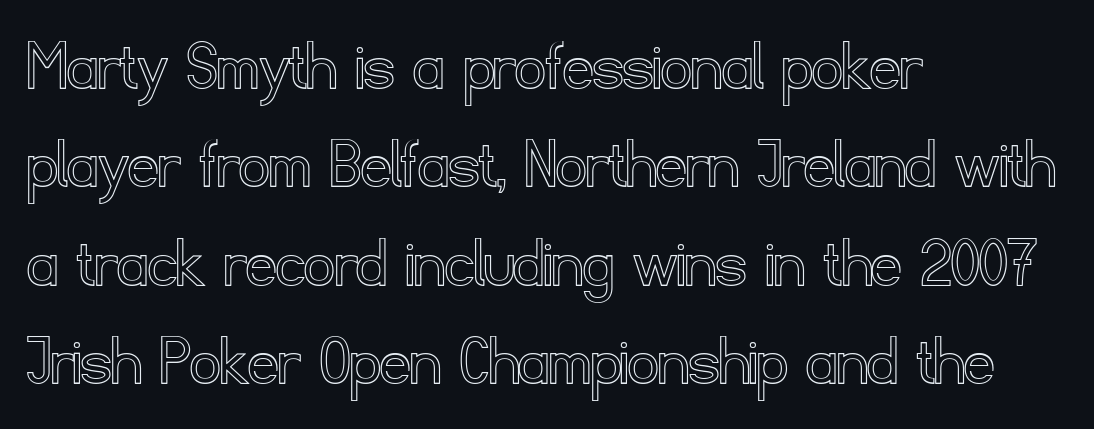
Each letter keeps its own natural width here, so spacing adapts to shape. The vertical gap from one line to the next is medium. The specimen reads as upright at a glance. A classic flush-left, rag-right setting is used for this passage. A typesetter would call this zero additional tracking. Just letters on the line, the space beneath them empty.
